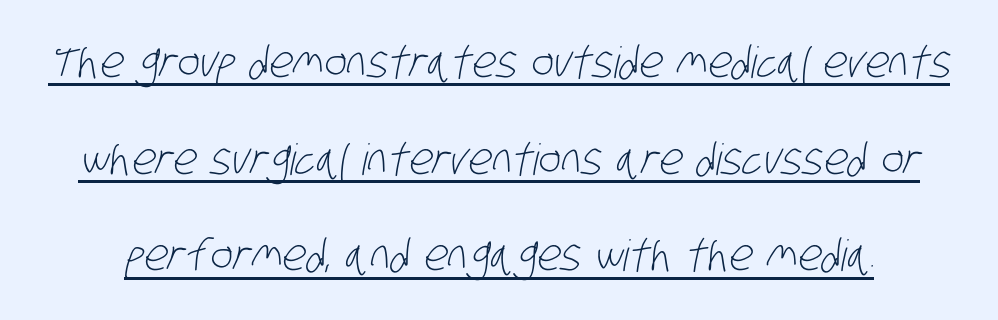
No feet cap the strokes, marking this as sans-serif type. The face used here is proportionally spaced, like ordinary book or web type. A typographer would call this underscored text. Summary of weight: not heavy and not bold.
